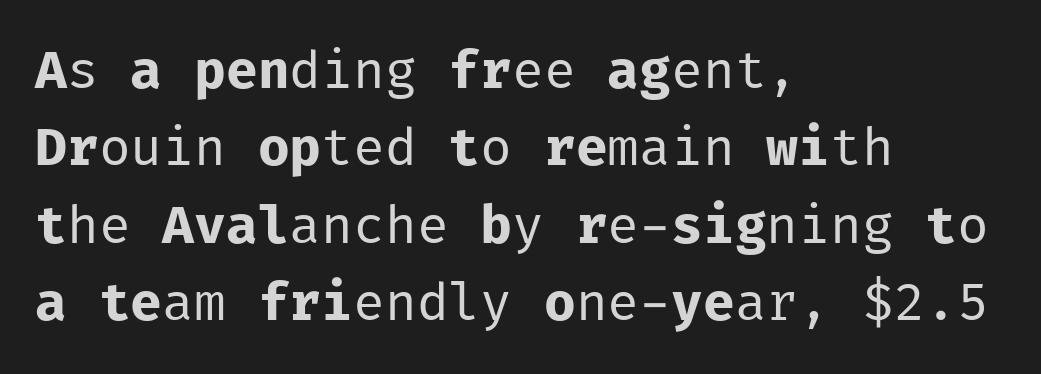
Clear beneath every line of the passage. Looks like terminal output: every glyph gets an equal slot. Compared with typical body copy, the letter spacing here is the same. Nope, no serifs anywhere on these letters. Rows of type keep a routine distance in the vertical direction. No extra ink here — the face is not bold.
